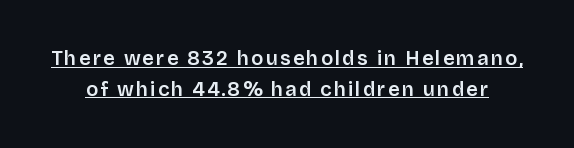
Q: Is the text italic (slanted)? A: No, it is upright.
Q: Is the text underlined? A: Yes.
Q: Is the spacing between lines tight, normal or loose? A: Normal.
